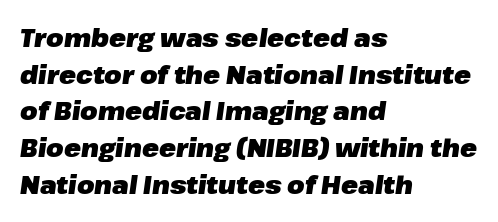
Caption: multi-line text, flush left, ragged right. Typesetter's note: full bold, strokes at maximum text heaviness. These lines sit exactly where default settings would place them. Looking at the ascenders, they clearly lean. Has an underline been added? It has not. The horizontal fit of the characters is conventional and even.
